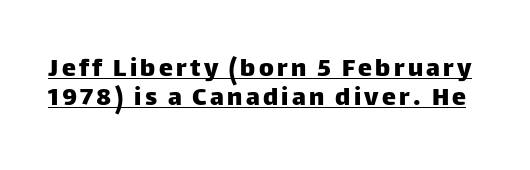
{"serif": "no", "italic": "no", "width": "normal", "stroke_contrast": "low", "x_height": "large", "monospaced": "no", "underline": "yes", "line_spacing": "tight", "line_spacing_ratio": 1.02, "glyph_px": 28}
